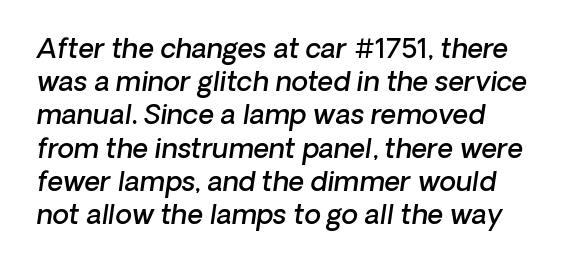
The sample has been set in demibold, a notch under bold. A typesetter would mark this as italic. Characters follow at the spacing the type designer built in. Has an underline been added? It has not.
